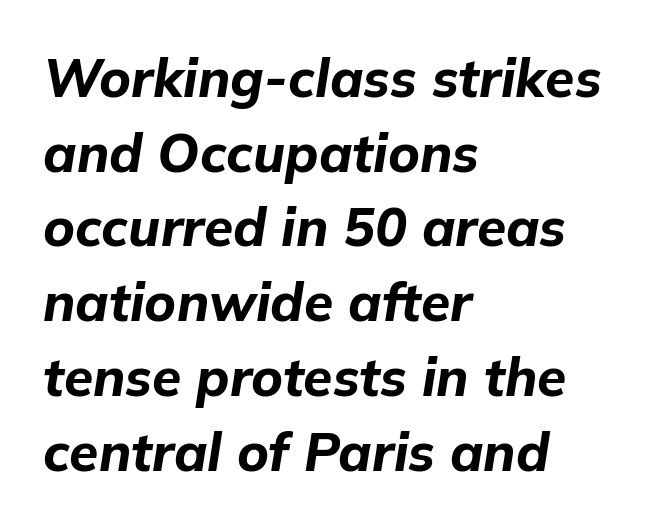
{"italic": "yes", "lean": "right", "slant_degrees": 9, "bold": "yes", "weight": "bold", "width": "normal", "stroke_contrast": "low", "x_height": "medium", "monospaced": "no", "underline": "no", "align": "left", "line_spacing": "normal", "line_spacing_ratio": 1.41, "letter_spacing": "normal", "letter_spacing_em": 0.0, "glyph_px": 53}
